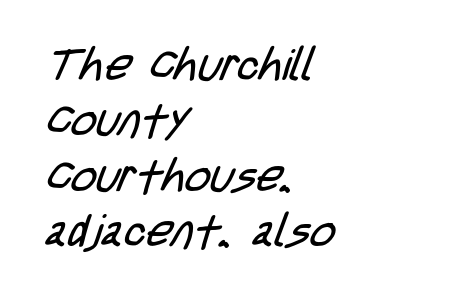
Bare-footed words on every line. These lines keep a tight, regular rhythm from letter to letter. A typesetter would call this leading conventional body-copy spacing. Each letter keeps its own natural width here, so spacing adapts to shape.
